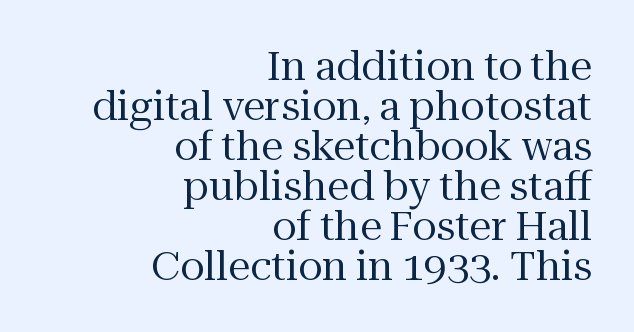
Q: Is the text bold? A: No.
Q: Is the text italic (slanted)? A: No, it is upright.
Q: Is the typeface a serif or a sans-serif typeface? A: Serif.
Q: Is the text underlined? A: No.
Q: How is the paragraph aligned? A: Right-aligned.
Q: Is the spacing between letters normal or unusually wide? A: Normal.
Q: Is the spacing between lines tight, normal or loose? A: Tight.
Q: Width (condensed, normal, or wide)? A: Normal.
Q: Stroke contrast? A: Medium.
Q: x-height? A: Medium.
Q: Monospaced? A: No.
